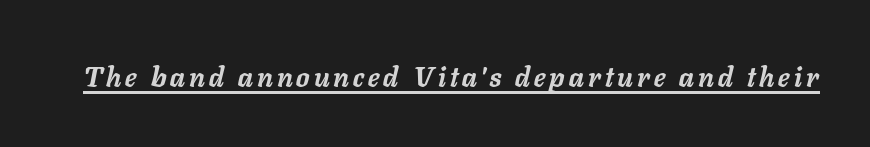
The image shows 28 px semibold type, italic (leaning right); set underlined; low stroke contrast and a medium x-height.
